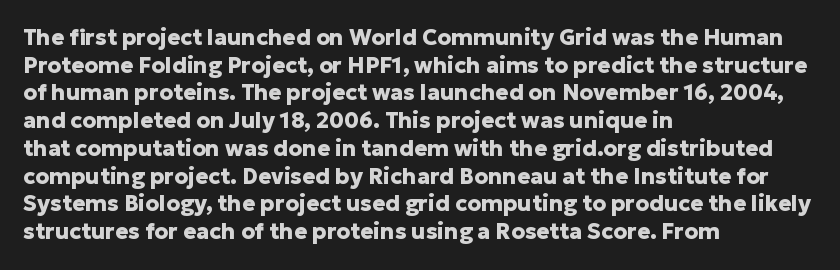
These words are printed bold, with thick strokes throughout. The string is rendered with underlining switched off. What's the leading like? Ordinary, nothing unusual. Tracking value appears to be zero — textbook default spacing. This rendering uses left alignment, leaving the right contour irregular. Every stem runs plumb, perpendicular to the baseline.
